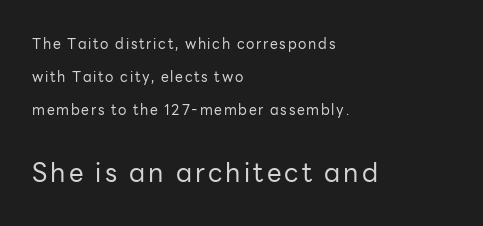
{"italic": "no", "bold": "no", "underline": "no", "align": "left", "line_spacing": "loose", "line_spacing_ratio": 2.36, "larger_block": "second", "size_ratio": 1.86, "glyph_px": 26}
